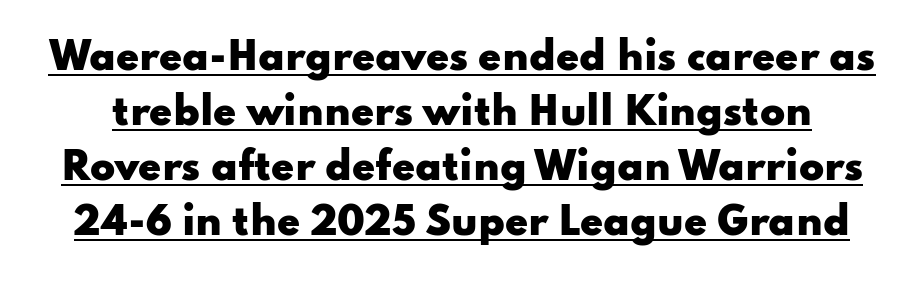
Q: Is the text bold? A: Yes.
Q: Is the text italic (slanted)? A: No, it is upright.
Q: Is the typeface a serif or a sans-serif typeface? A: Sans-serif.
Q: Is the text underlined? A: Yes.
Q: Is the spacing between letters normal or unusually wide? A: Normal.
Q: Is the spacing between lines tight, normal or loose? A: Normal.
Q: Width (condensed, normal, or wide)? A: Wide.
Q: Stroke contrast? A: Low.
Q: x-height? A: Small.
Q: Monospaced? A: No.
